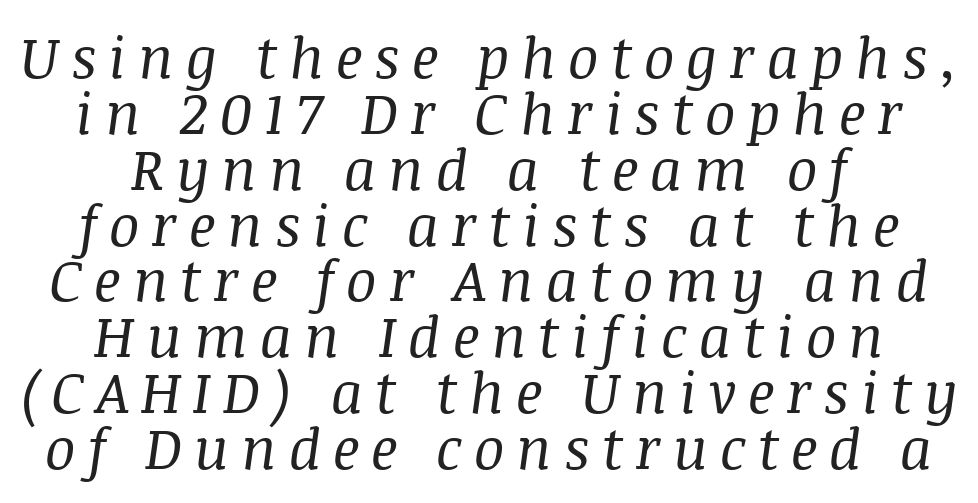
Q: Is the text bold? A: No.
Q: Is the text italic (slanted)? A: Yes, it leans right by about 8 degrees.
Q: Is the typeface a serif or a sans-serif typeface? A: Serif.
Q: Is the text underlined? A: No.
Q: How is the paragraph aligned? A: Centered.
Q: Is the spacing between letters normal or unusually wide? A: Unusually wide.
Q: Is the spacing between lines tight, normal or loose? A: Tight.
Q: Width (condensed, normal, or wide)? A: Normal.
Q: Stroke contrast? A: Medium.
Q: x-height? A: Large.
Q: Monospaced? A: No.
